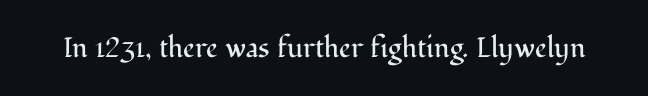
What stands out about the letter spacing? Nothing — it is the standard amount. Vertical strokes here are truly vertical. Anything drawn beneath the words? Only blank space. Is this a fixed-width face? No — the glyphs have proportional, varying widths. The characters display serif detailing at their extremities.
